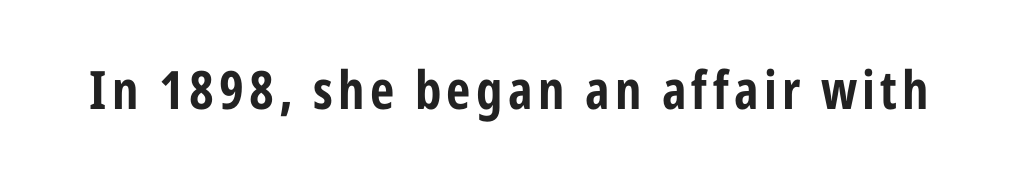
Q: Is the text italic (slanted)? A: No, it is upright.
Q: Is the typeface a serif or a sans-serif typeface? A: Sans-serif.
Q: Is the text underlined? A: No.
Q: Width (condensed, normal, or wide)? A: Condensed.
Q: Stroke contrast? A: Low.
Q: x-height? A: Medium.
Q: Monospaced? A: No.
